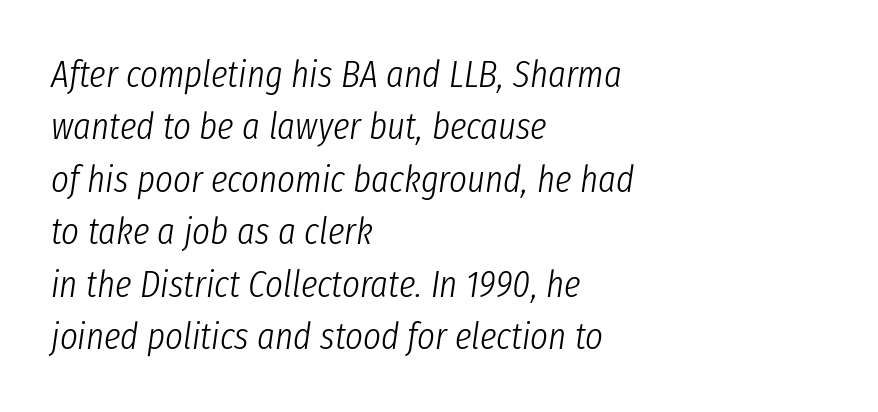
Left-aligned paragraph, ragged on the right. Think of a printed novel: that variable character pitch is what you see here. The strip under each line holds only bare page. You could call the tracking neutral — neither tight nor loose. Vertical spacing — default.
